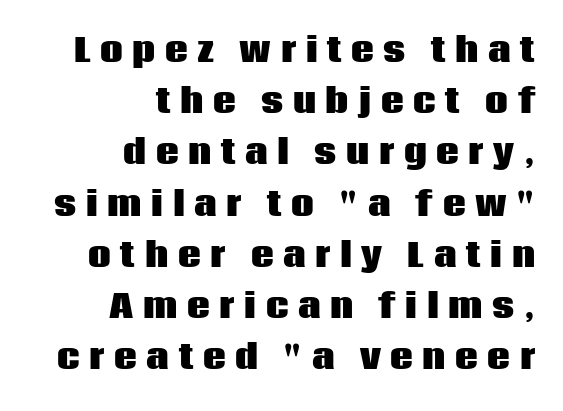
{"serif": "no", "italic": "no", "bold": "yes", "weight": "heavy", "width": "normal", "stroke_contrast": "low", "x_height": "large", "monospaced": "no", "underline": "no", "align": "right", "line_spacing": "normal", "line_spacing_ratio": 1.6, "letter_spacing": "wide", "letter_spacing_em": 0.3, "glyph_px": 32}
